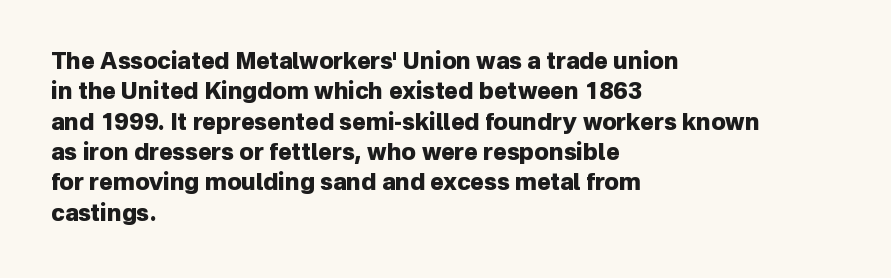
Q: Is the text bold? A: Yes.
Q: Is the text italic (slanted)? A: No, it is upright.
Q: Is the text underlined? A: No.
Q: How is the paragraph aligned? A: Left-aligned.
Q: Is the spacing between letters normal or unusually wide? A: Normal.
Q: Is the spacing between lines tight, normal or loose? A: Normal.
